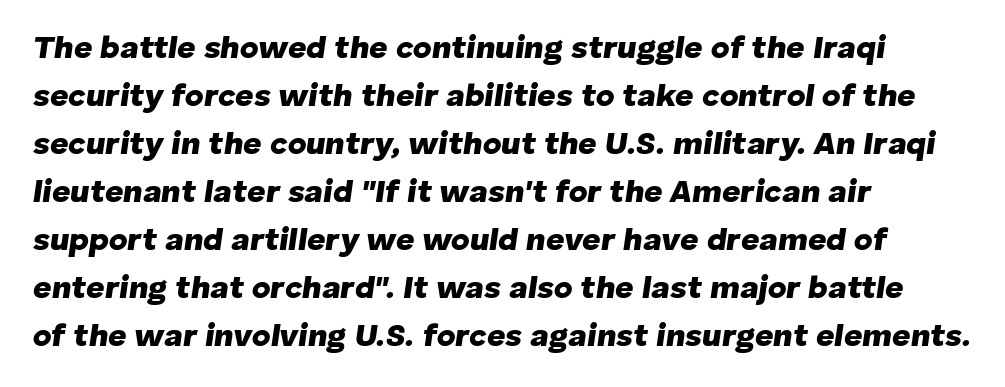
Here the designer chose a conventional face with non-uniform glyph widths. Leading matches the norm, producing a regular column. This sample uses plain, unmodified letter spacing. Strong, thick strokes mark this as bold type. The paragraph shown leans on its left margin. In terms of posture, this sample is oblique.
